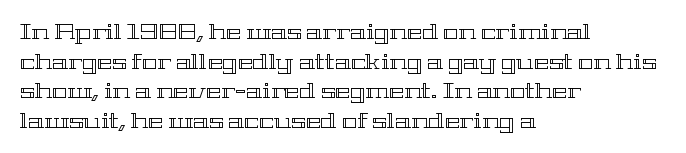
Q: Is the text italic (slanted)? A: No, it is upright.
Q: Is the text underlined? A: No.
Q: How is the paragraph aligned? A: Left-aligned.
Q: Is the spacing between letters normal or unusually wide? A: Normal.
Q: Is the spacing between lines tight, normal or loose? A: Normal.
